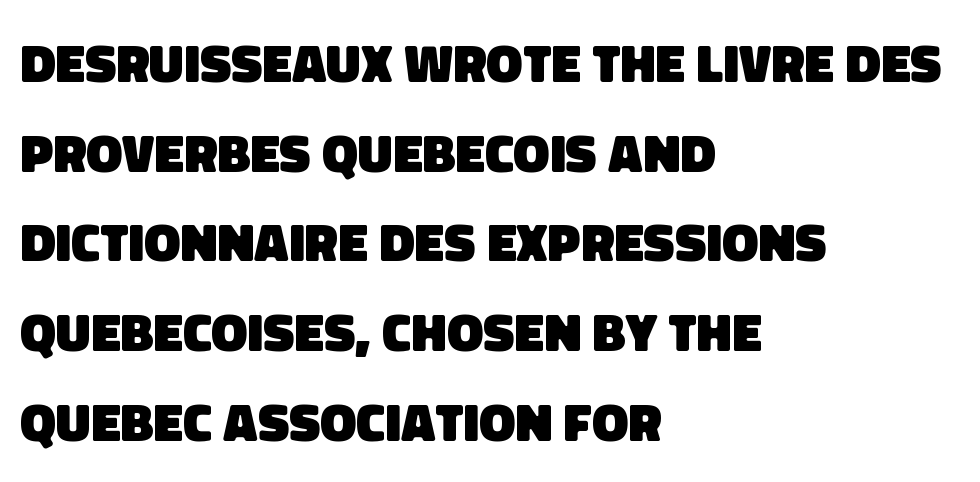
{"serif": "no", "bold": "yes", "weight": "heavy", "width": "normal", "stroke_contrast": "low", "x_height": "large", "monospaced": "no", "underline": "no", "align": "left", "line_spacing": "normal", "line_spacing_ratio": 1.66, "letter_spacing": "normal", "letter_spacing_em": 0.0, "glyph_px": 54}
